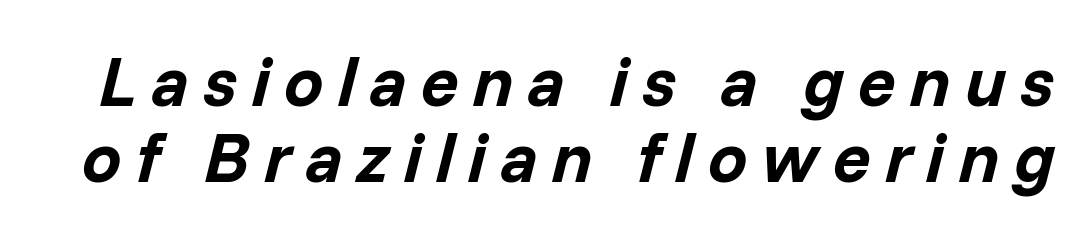
The image shows 70 px bold type, italic (leaning right); set tight line spacing (1.08x), unusually wide letter spacing (+0.2 em), not underlined; low stroke contrast and a medium x-height.
